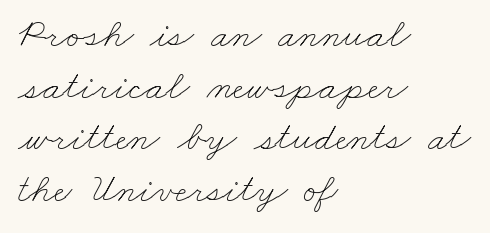
Q: Is the text bold? A: No.
Q: Is the text underlined? A: No.
Q: How is the paragraph aligned? A: Left-aligned.
Q: Is the spacing between letters normal or unusually wide? A: Normal.
Q: Is the spacing between lines tight, normal or loose? A: Normal.
Q: Width (condensed, normal, or wide)? A: Wide.
Q: Stroke contrast? A: Low.
Q: x-height? A: Small.
Q: Monospaced? A: No.
